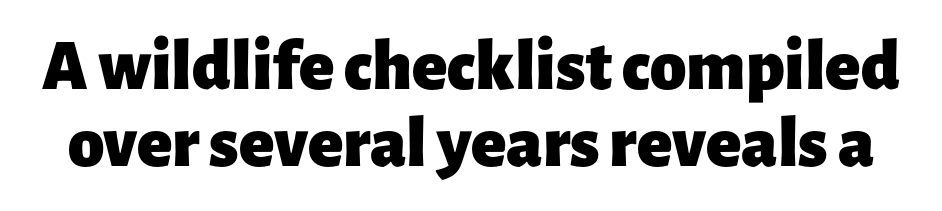
{"serif": "no", "italic": "no", "bold": "yes", "weight": "heavy", "width": "normal", "stroke_contrast": "low", "x_height": "medium", "monospaced": "no", "underline": "no", "line_spacing": "tight", "line_spacing_ratio": 1.05, "letter_spacing": "normal", "letter_spacing_em": 0.0, "glyph_px": 73}
